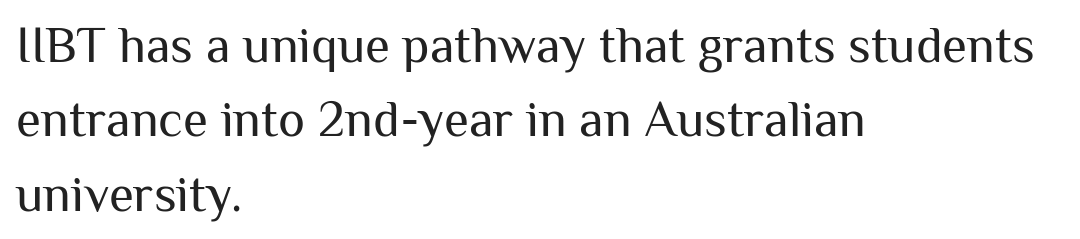
The image shows 51 px regular-weight sans-serif type, upright; set left-aligned, normal line spacing (1.46x), normal letter spacing, not underlined; medium stroke contrast and a medium x-height.
